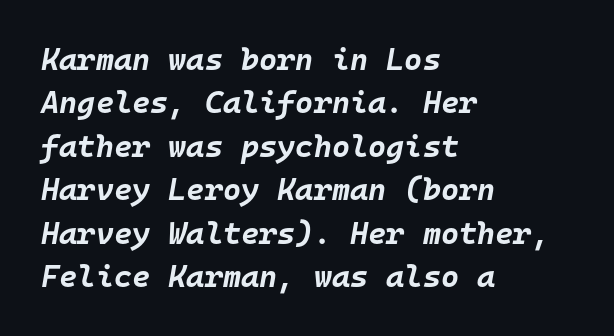
{"italic": "yes", "lean": "right", "slant_degrees": 10, "bold": "yes", "weight": "bold", "width": "normal", "stroke_contrast": "low", "x_height": "large", "monospaced": "yes", "underline": "no", "align": "left", "line_spacing": "normal", "line_spacing_ratio": 1.4, "letter_spacing": "normal", "letter_spacing_em": 0.0, "glyph_px": 31}
